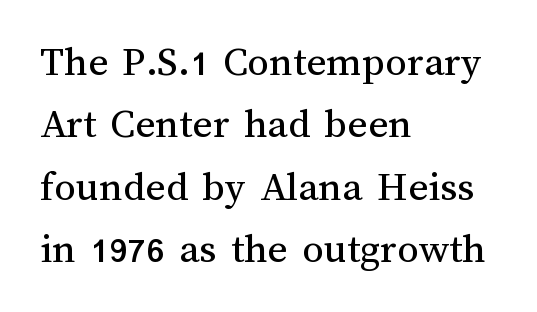
The image shows 43 px regular-weight type, upright; set left-aligned, normal line spacing (1.45x), normal letter spacing, not underlined; medium stroke contrast and a medium x-height.
